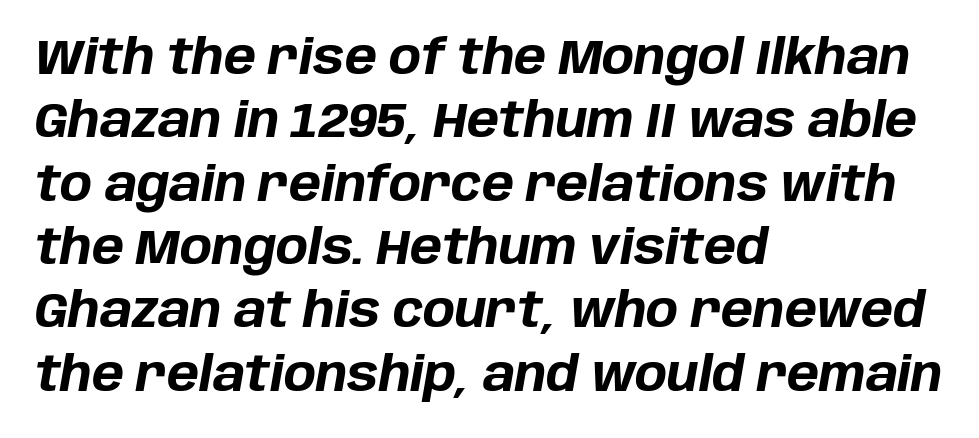
A typesetter would call this zero additional tracking. In terms of weight, the rendering is a true, heavy bold. This sample is left-justified, so line endings fall wherever the words run out. Type without underlining. The font's italic variant was chosen for this text. The designer left line spacing at the default.
